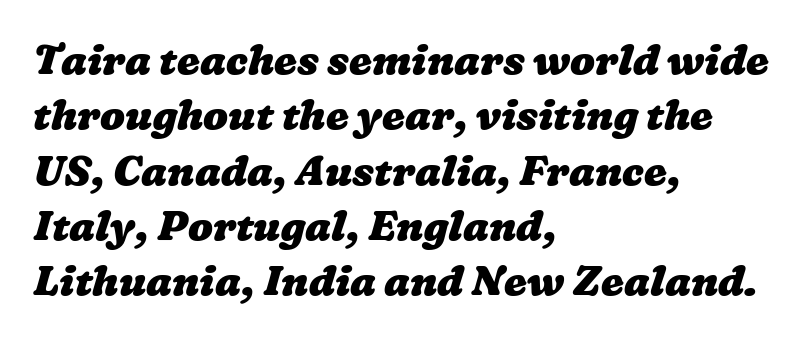
The image shows 41 px heavy, wide type; set left-aligned, normal line spacing (1.35x), normal letter spacing, not underlined; low stroke contrast and a medium x-height.
